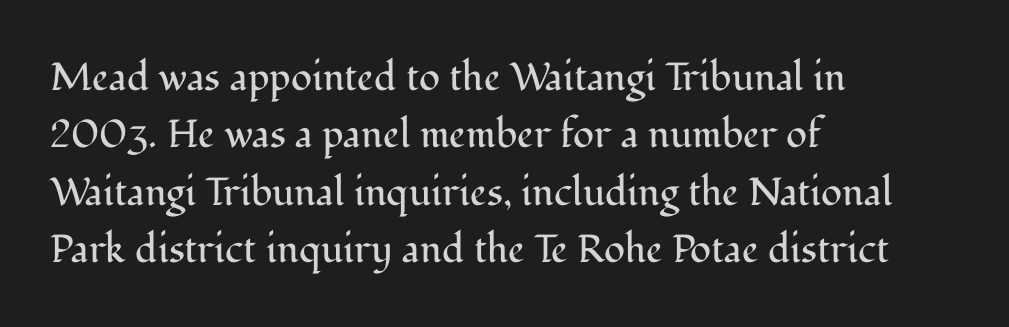
The image shows 39 px regular-weight serif type, upright; set left-aligned, normal line spacing (1.47x), normal letter spacing, not underlined; medium stroke contrast and a medium x-height.
